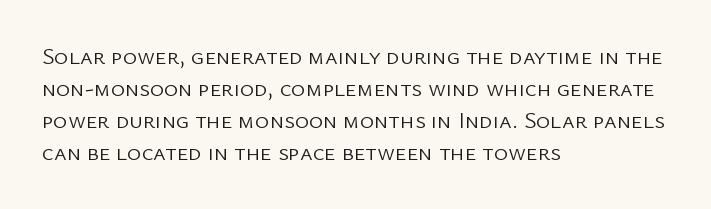
{"italic": "no", "bold": "no", "underline": "no", "align": "left", "line_spacing": "normal", "line_spacing_ratio": 1.33, "letter_spacing": "normal", "letter_spacing_em": 0.0, "glyph_px": 24}
